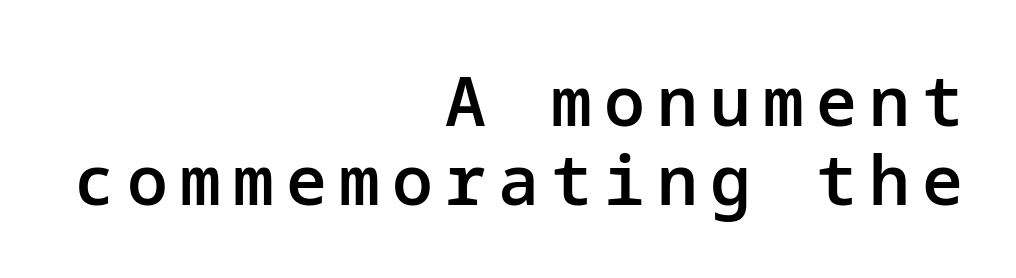
Visually the block forms a straight wall on the right and a jagged coastline on the left. Quick note: not italic, upright. A sans-serif font was chosen for this passage. The glyphs are unaccompanied by any horizontal stroke below them.
